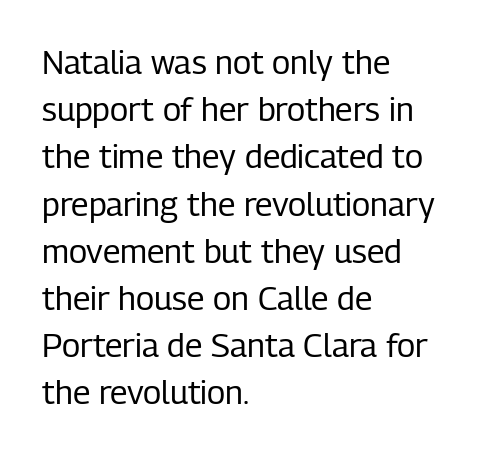
The image shows 33 px regular-weight, condensed sans-serif type, upright; set left-aligned, normal line spacing (1.43x), normal letter spacing, not underlined; low stroke contrast and a medium x-height.
